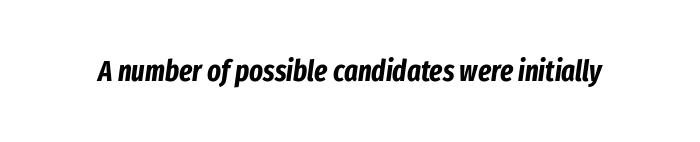
Q: Is the text bold? A: Yes.
Q: Is the text italic (slanted)? A: Yes, it leans right by about 8 degrees.
Q: Is the text underlined? A: No.
Q: Is the spacing between letters normal or unusually wide? A: Normal.
Q: Width (condensed, normal, or wide)? A: Condensed.
Q: Stroke contrast? A: Low.
Q: x-height? A: Medium.
Q: Monospaced? A: No.
